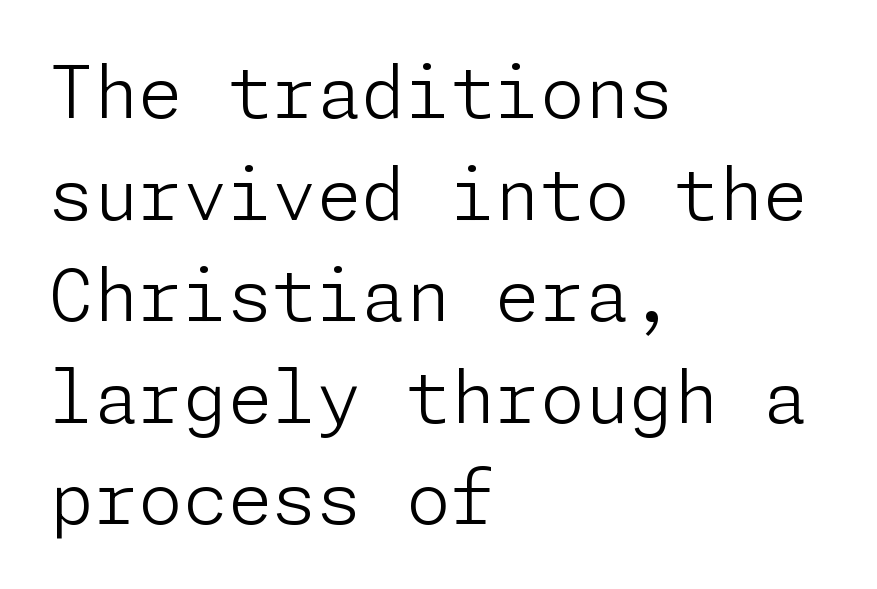
Q: Is the text bold? A: No.
Q: Is the text italic (slanted)? A: No, it is upright.
Q: Is the typeface a serif or a sans-serif typeface? A: Sans-serif.
Q: Is the text underlined? A: No.
Q: How is the paragraph aligned? A: Left-aligned.
Q: Is the spacing between letters normal or unusually wide? A: Normal.
Q: Is the spacing between lines tight, normal or loose? A: Normal.
Q: Width (condensed, normal, or wide)? A: Normal.
Q: Stroke contrast? A: Low.
Q: x-height? A: Medium.
